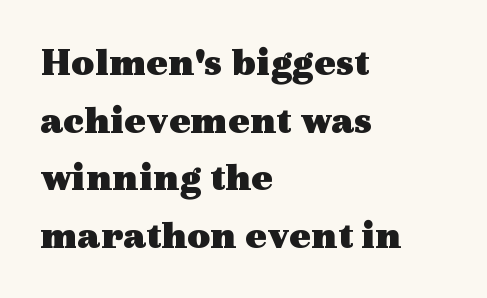
{"serif": "yes", "italic": "no", "bold": "yes", "weight": "heavy", "width": "wide", "x_height": "medium", "monospaced": "no", "underline": "no", "align": "left", "line_spacing": "normal", "line_spacing_ratio": 1.44, "letter_spacing": "normal", "letter_spacing_em": 0.0, "glyph_px": 40}
